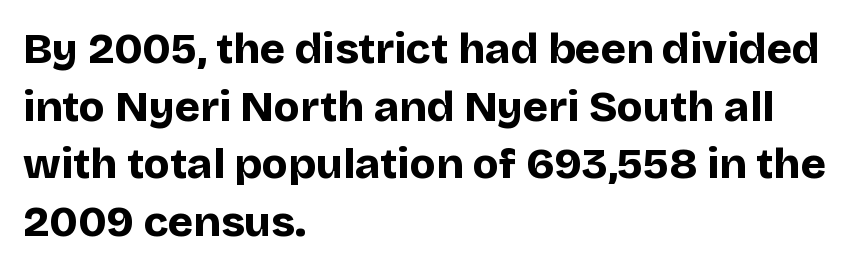
A typesetter would call this proportional, since set widths differ per character. This is roman type, the default non-slanted kind. The passage shown is not underscored anywhere. The horizontal fit of the characters is conventional and even. Vertical spacing — default. The rag falls on the right side of this text block.
